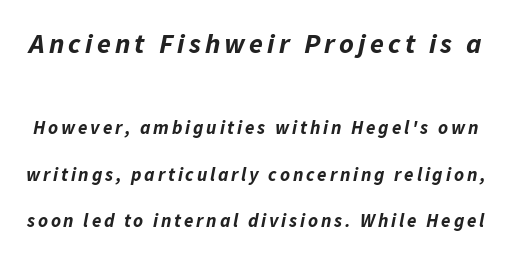
Compare the two chunks: the upper has the greater cap height. Looking at the ascenders, they clearly lean. Type without underlining. A typesetter would call this proportional, since set widths differ per character. The passage shown is emphatically bold.
